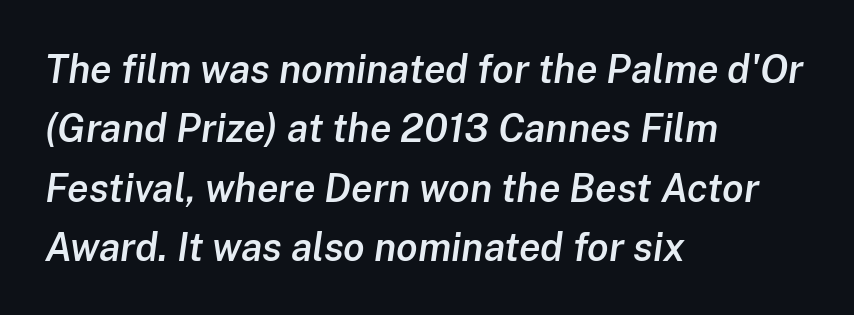
Q: Is the text bold? A: Semi-bold.
Q: Is the text italic (slanted)? A: Yes, it leans right by about 8 degrees.
Q: Is the text underlined? A: No.
Q: How is the paragraph aligned? A: Left-aligned.
Q: Is the spacing between letters normal or unusually wide? A: Normal.
Q: Is the spacing between lines tight, normal or loose? A: Normal.
Q: Width (condensed, normal, or wide)? A: Normal.
Q: Stroke contrast? A: Low.
Q: x-height? A: Medium.
Q: Monospaced? A: No.
